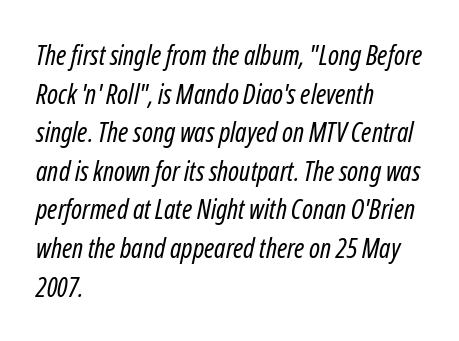
The strokes are not fattened; the text isn't bold. These lines sit exactly where default settings would place them. This rendering uses left alignment, leaving the right contour irregular. You can tell it's italic because the verticals aren't actually vertical.
